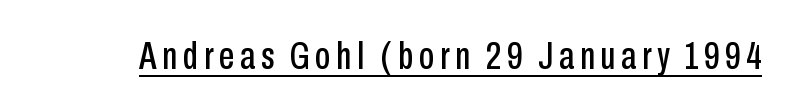
Is this a fixed-width face? No — the glyphs have proportional, varying widths. Style check: upright. In designer terms, the underline attribute is active on this setting. The font family rendered here belongs to the sans-serif group.
